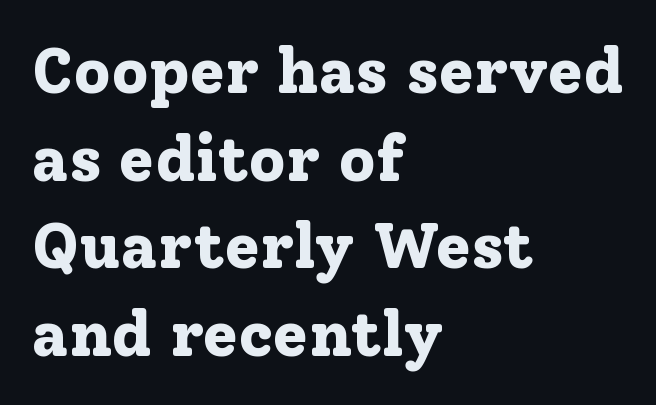
Q: Is the text bold? A: Yes.
Q: Is the text italic (slanted)? A: No, it is upright.
Q: Is the typeface a serif or a sans-serif typeface? A: Serif.
Q: Is the text underlined? A: No.
Q: How is the paragraph aligned? A: Left-aligned.
Q: Is the spacing between letters normal or unusually wide? A: Normal.
Q: Is the spacing between lines tight, normal or loose? A: Normal.
Q: Width (condensed, normal, or wide)? A: Normal.
Q: Stroke contrast? A: Low.
Q: x-height? A: Medium.
Q: Monospaced? A: No.
